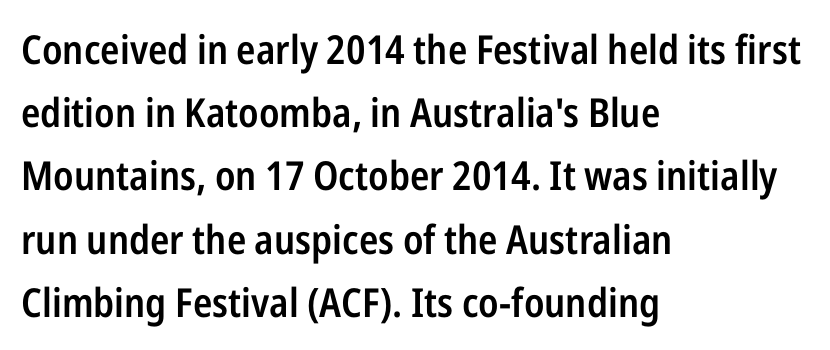
{"serif": "no", "italic": "no", "bold": "semi", "weight": "semibold", "width": "condensed", "stroke_contrast": "low", "x_height": "medium", "monospaced": "no", "underline": "no", "align": "left", "line_spacing": "normal", "line_spacing_ratio": 1.58, "letter_spacing": "normal", "letter_spacing_em": 0.0, "glyph_px": 40}
